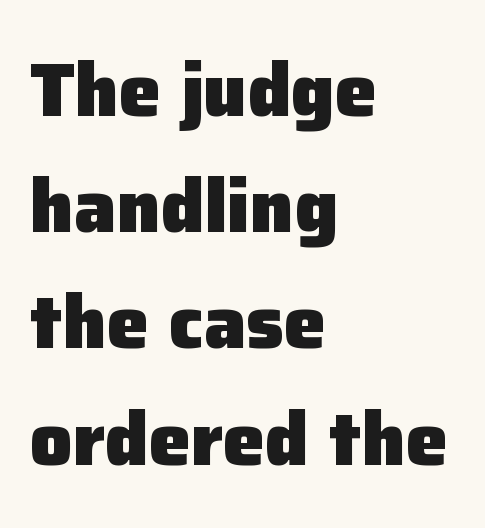
What's the leading like? Ordinary, nothing unusual. The rendering uses natural spacing where letterforms have individual widths. Each row of text sits above clean, open space. This sample is left-justified, so line endings fall wherever the words run out. In terms of weight, the rendering is a true, heavy bold.
